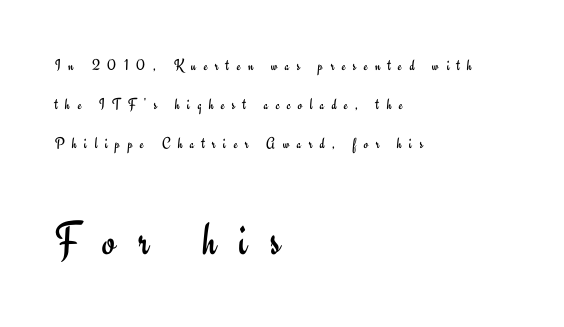
{"serif": "no", "bold": "no", "weight": "regular", "width": "normal", "stroke_contrast": "low", "x_height": "small", "monospaced": "no", "underline": "no", "align": "left", "line_spacing": "loose", "line_spacing_ratio": 2.43, "letter_spacing": "wide", "letter_spacing_em": 0.47, "larger_block": "second", "size_ratio": 3.0, "glyph_px": 48}
